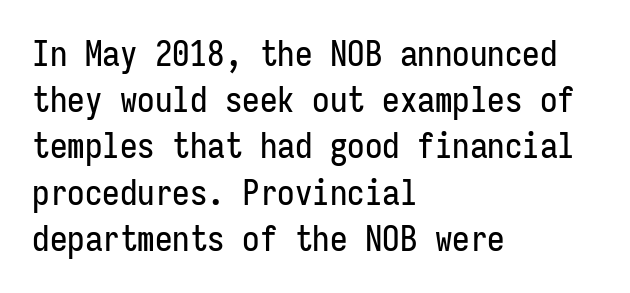
Q: Is the text italic (slanted)? A: No, it is upright.
Q: Is the typeface a serif or a sans-serif typeface? A: Sans-serif.
Q: Is the text underlined? A: No.
Q: How is the paragraph aligned? A: Left-aligned.
Q: Is the spacing between letters normal or unusually wide? A: Normal.
Q: Is the spacing between lines tight, normal or loose? A: Normal.
Q: Width (condensed, normal, or wide)? A: Condensed.
Q: Stroke contrast? A: Low.
Q: x-height? A: Medium.
Q: Monospaced? A: Yes.
